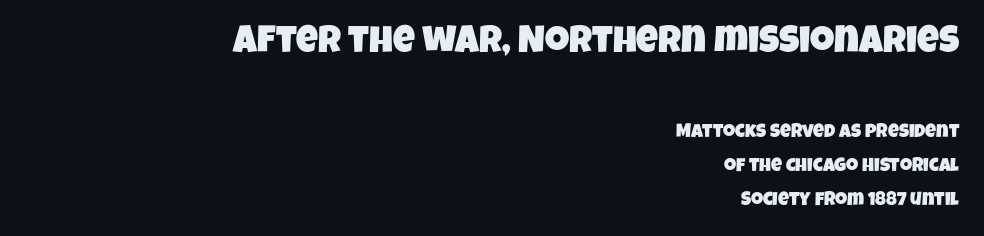
The image shows 38 px condensed sans-serif type; set right-aligned, line spacing 1.78x, normal letter spacing, not underlined; the first (top) block is 2.0x larger; low stroke contrast and a large x-height.
